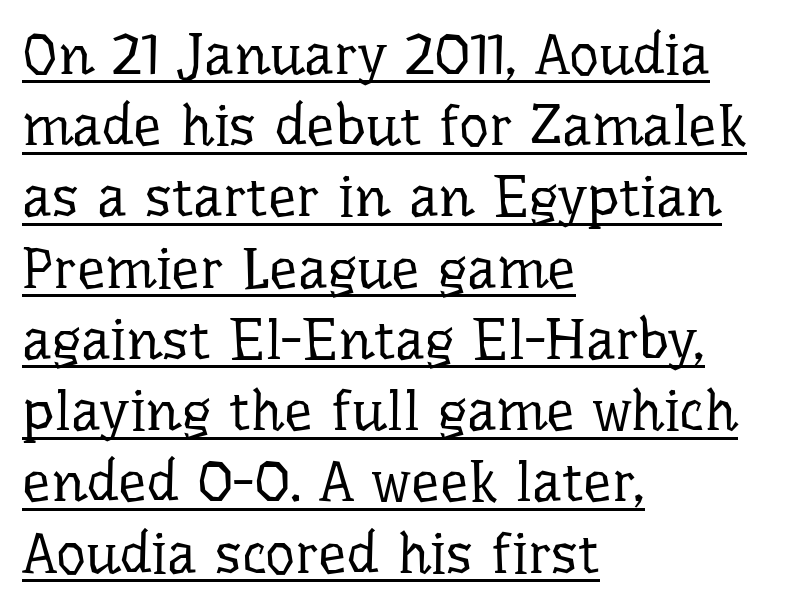
The image shows 57 px regular-weight serif type, upright; set left-aligned, normal line spacing (1.25x), normal letter spacing, underlined; low stroke contrast and a medium x-height.
